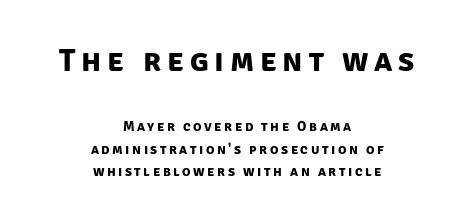
{"serif": "no", "bold": "yes", "weight": "bold", "width": "normal", "stroke_contrast": "low", "x_height": "large", "monospaced": "no", "underline": "no", "align": "center", "line_spacing": "normal", "line_spacing_ratio": 1.61, "larger_block": "first", "size_ratio": 2.29, "glyph_px": 32}
